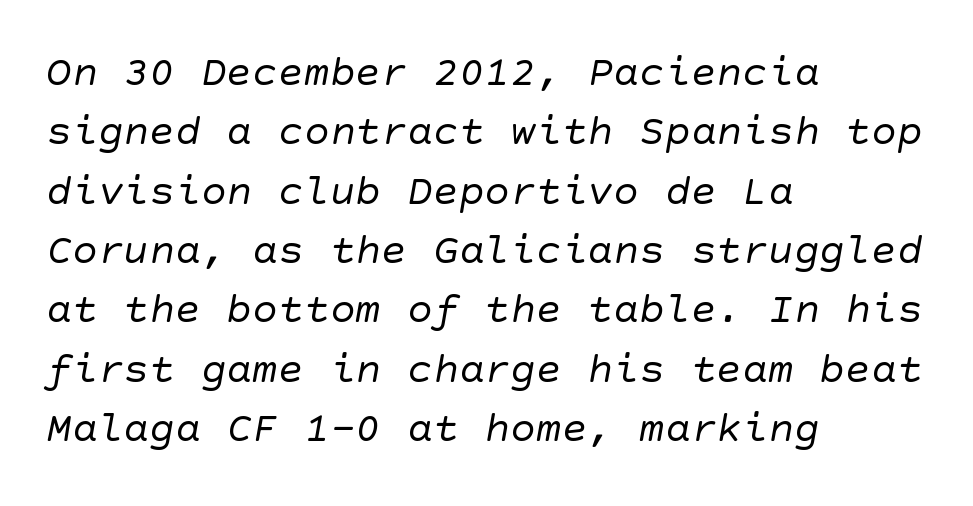
The glyphs in this specimen are sans serif. The letters look calm and open, with moderate or lighter stems. The designer left line spacing at the default. The glyphs are unaccompanied by any horizontal stroke below them. The gaps between neighbouring characters are ordinary and unremarkable.
